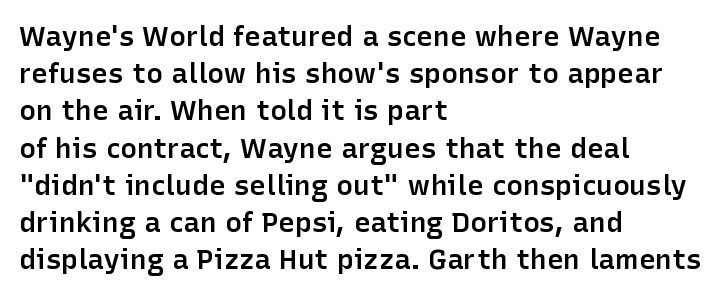
Q: Is the text bold? A: Semi-bold.
Q: Is the text italic (slanted)? A: No, it is upright.
Q: Is the typeface a serif or a sans-serif typeface? A: Sans-serif.
Q: Is the text underlined? A: No.
Q: How is the paragraph aligned? A: Left-aligned.
Q: Is the spacing between letters normal or unusually wide? A: Normal.
Q: Is the spacing between lines tight, normal or loose? A: Normal.
Q: Width (condensed, normal, or wide)? A: Normal.
Q: Stroke contrast? A: Low.
Q: x-height? A: Medium.
Q: Monospaced? A: No.
